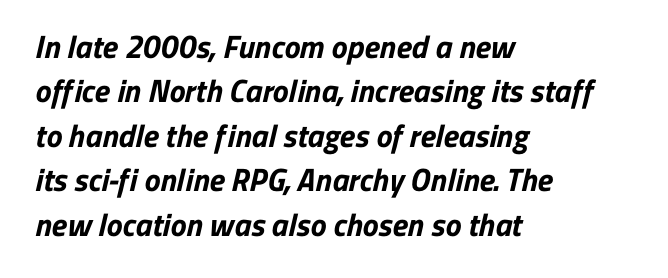
This sample has the flowing, uneven cadence of proportional lettering. Line beginnings align vertically; line endings do not. The leading is moderate, giving the passage an even texture. The letterforms sit shoulder to shoulder at normal distance. The baseline area is clear.
